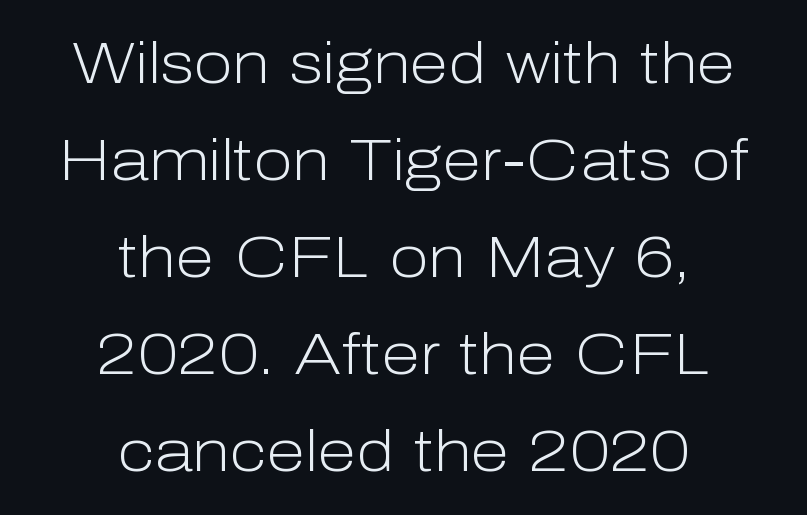
{"serif": "no", "italic": "no", "bold": "no", "weight": "light", "width": "normal", "stroke_contrast": "low", "x_height": "medium", "monospaced": "no", "underline": "no", "align": "center", "line_spacing": "normal", "line_spacing_ratio": 1.7, "letter_spacing": "normal", "letter_spacing_em": 0.0, "glyph_px": 57}
